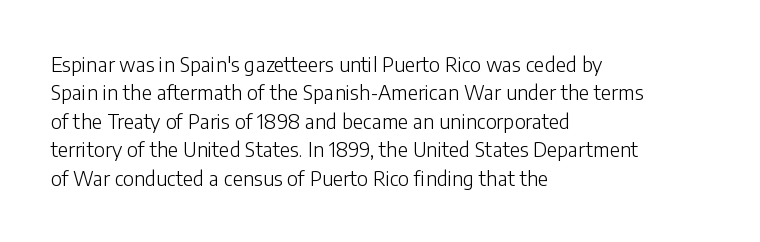
Q: Is the text bold? A: No.
Q: Is the text italic (slanted)? A: No, it is upright.
Q: Is the text underlined? A: No.
Q: How is the paragraph aligned? A: Left-aligned.
Q: Is the spacing between letters normal or unusually wide? A: Normal.
Q: Is the spacing between lines tight, normal or loose? A: Normal.
